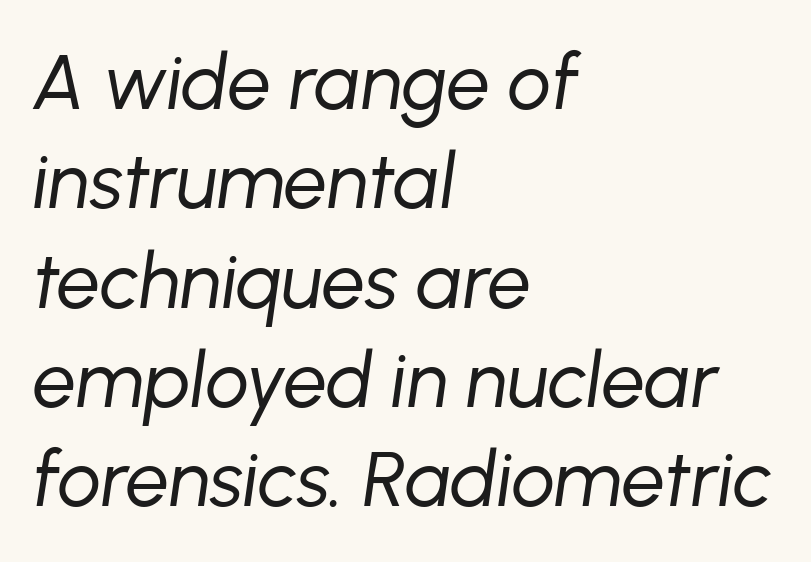
The image shows 77 px regular-weight type, italic (leaning right); set left-aligned, normal line spacing (1.29x), normal letter spacing, not underlined; low stroke contrast and a medium x-height.
